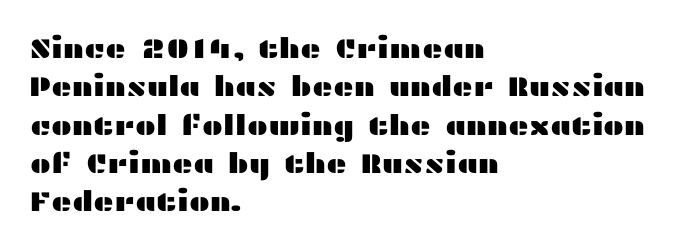
Layout note: lines flush left. The type is set solid horizontally, with unmodified tracking. Looks like regular typesetting: each glyph gets only the width it needs. The letters carry no serifs — their stems end cleanly without finishing strokes.
